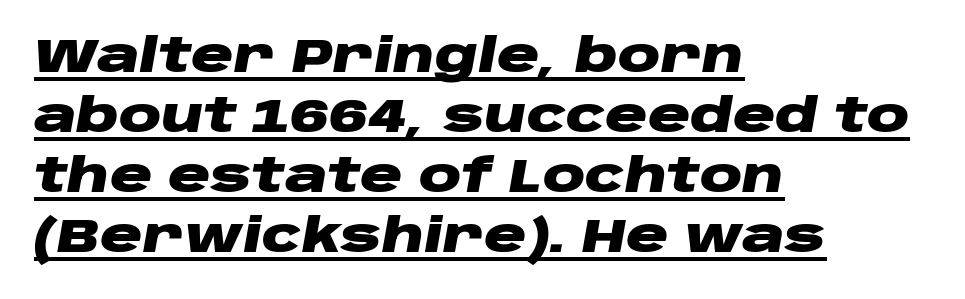
The image shows 47 px heavy, wide type, italic (leaning right); set left-aligned, normal line spacing (1.28x), normal letter spacing, underlined; low stroke contrast and a large x-height.
